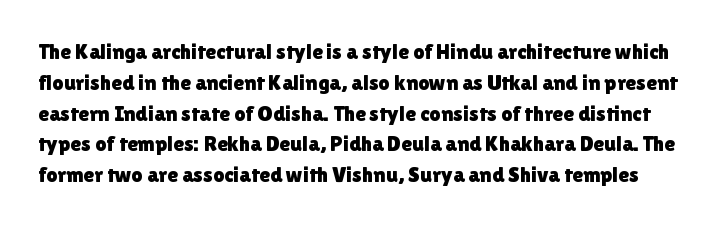
Q: Is the text italic (slanted)? A: No, it is upright.
Q: Is the text underlined? A: No.
Q: Is the spacing between letters normal or unusually wide? A: Normal.
Q: Is the spacing between lines tight, normal or loose? A: Normal.
